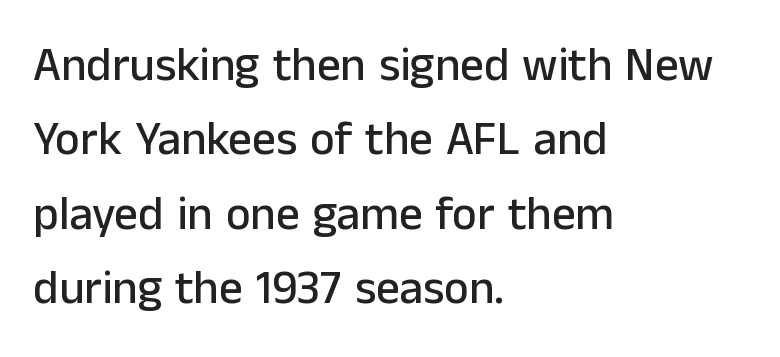
Q: Is the text italic (slanted)? A: No, it is upright.
Q: Is the typeface a serif or a sans-serif typeface? A: Sans-serif.
Q: Is the text underlined? A: No.
Q: How is the paragraph aligned? A: Left-aligned.
Q: Is the spacing between letters normal or unusually wide? A: Normal.
Q: Is the spacing between lines tight, normal or loose? A: Normal.
Q: Width (condensed, normal, or wide)? A: Normal.
Q: Stroke contrast? A: Low.
Q: x-height? A: Medium.
Q: Monospaced? A: No.
